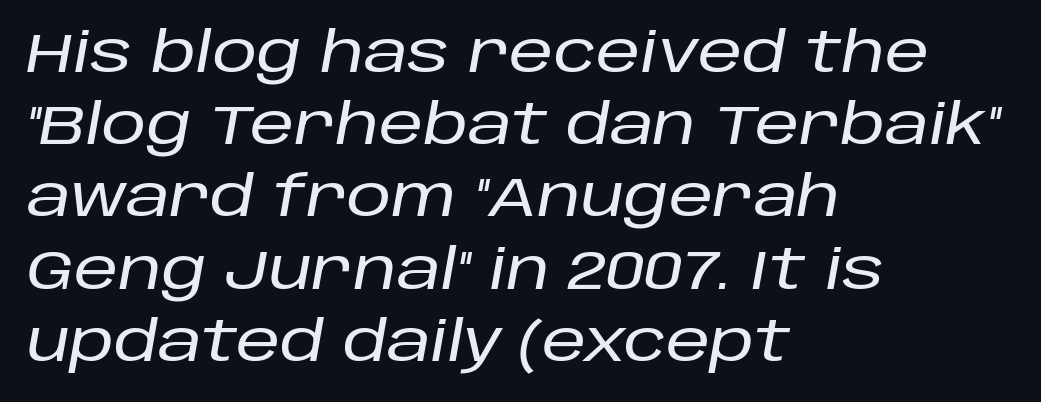
{"italic": "yes", "lean": "right", "slant_degrees": 10, "width": "normal", "stroke_contrast": "low", "x_height": "large", "monospaced": "no", "underline": "no", "align": "left", "line_spacing": "normal", "line_spacing_ratio": 1.29, "letter_spacing": "normal", "letter_spacing_em": 0.0, "glyph_px": 56}
